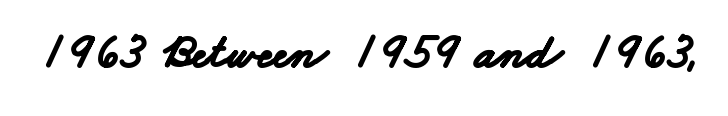
The face used here is rendered with its standard letterfit. How heavy is the stroke? Heavy — this is a bold. Here the designer chose a conventional face with non-uniform glyph widths. Has an underline been added? It has not. Classification — sans serif.
